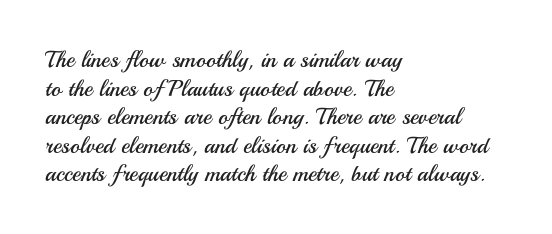
The image shows 23 px text type; set left-aligned, line spacing 1.24x, normal letter spacing, not underlined.
